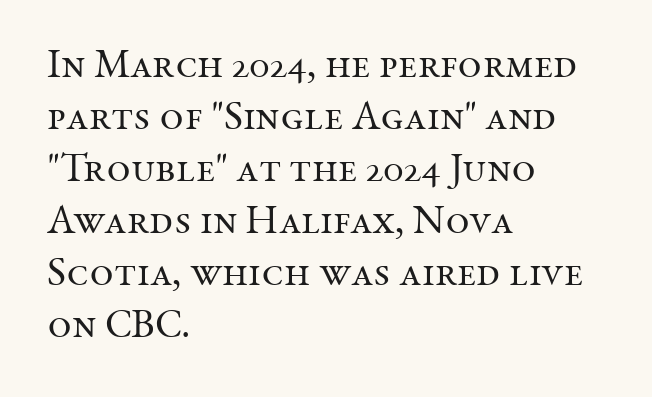
Caption: face not bold, strokes unweighted. Unlike italic type, these characters show no tilt at all. In terms of letterspacing, this is plain default setting. The typesetter chose a ragged-right arrangement here.
